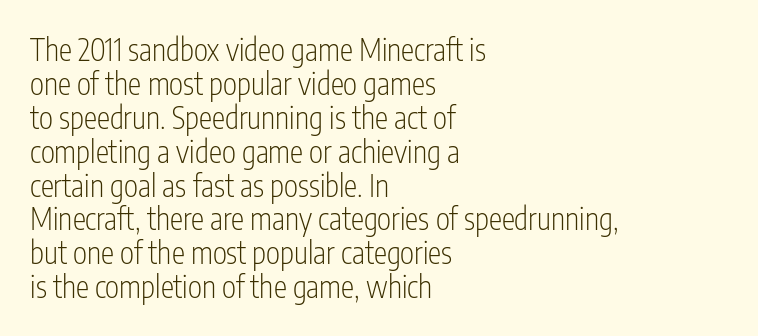
Q: Is the text bold? A: No.
Q: Is the text italic (slanted)? A: No, it is upright.
Q: Is the typeface a serif or a sans-serif typeface? A: Sans-serif.
Q: Is the text underlined? A: No.
Q: How is the paragraph aligned? A: Left-aligned.
Q: Is the spacing between letters normal or unusually wide? A: Normal.
Q: Is the spacing between lines tight, normal or loose? A: Tight.
Q: Width (condensed, normal, or wide)? A: Condensed.
Q: Stroke contrast? A: Low.
Q: x-height? A: Medium.
Q: Monospaced? A: No.
